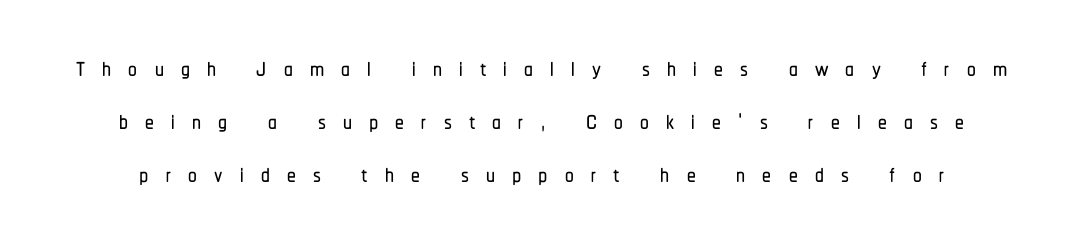
{"serif": "no", "italic": "no", "width": "condensed", "stroke_contrast": "low", "x_height": "medium", "monospaced": "no", "underline": "no", "align": "center", "line_spacing": "normal", "line_spacing_ratio": 1.51, "letter_spacing": "wide", "letter_spacing_em": 0.49, "glyph_px": 35}
